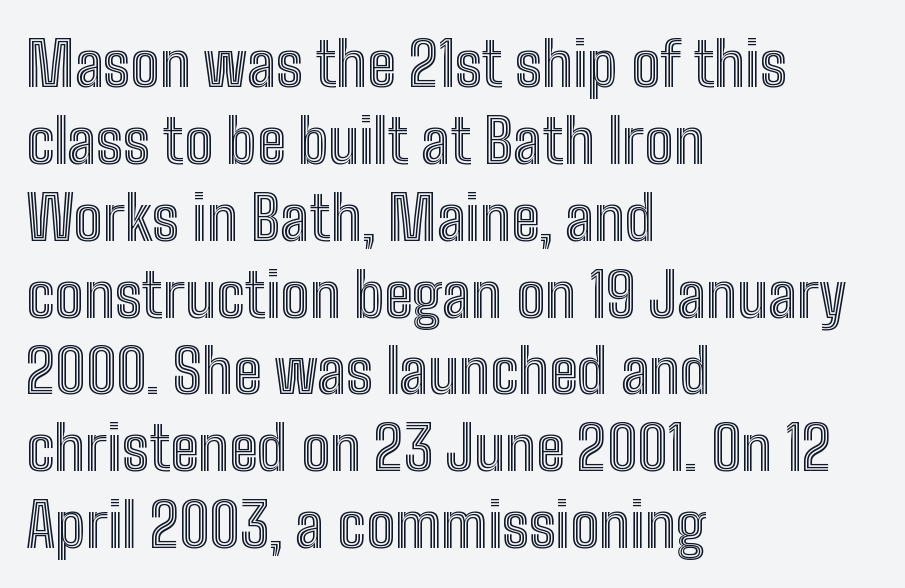
{"italic": "no", "width": "condensed", "x_height": "medium", "monospaced": "no", "underline": "no", "align": "left", "line_spacing": "normal", "line_spacing_ratio": 1.26, "letter_spacing": "normal", "letter_spacing_em": 0.0, "glyph_px": 61}
